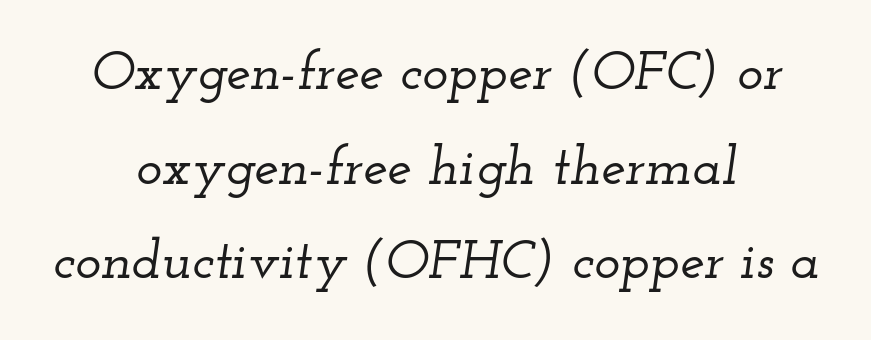
The letters carry serifs — small finishing strokes at the ends of their stems. This sample uses plain, unmodified letter spacing. Underlining? Definitely not there. One-word summary of the alignment: center. Characters are canted at an angle relative to the baseline's perpendicular. Looks like regular typesetting: each glyph gets only the width it needs.
